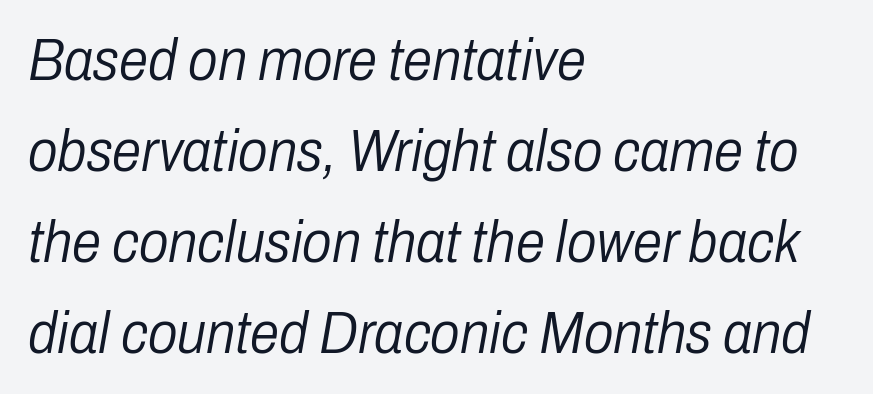
Q: Is the text bold? A: No.
Q: Is the text italic (slanted)? A: Yes, it leans right by about 10 degrees.
Q: Is the text underlined? A: No.
Q: How is the paragraph aligned? A: Left-aligned.
Q: Is the spacing between letters normal or unusually wide? A: Normal.
Q: Is the spacing between lines tight, normal or loose? A: Normal.
Q: Width (condensed, normal, or wide)? A: Condensed.
Q: Stroke contrast? A: Low.
Q: x-height? A: Medium.
Q: Monospaced? A: No.
